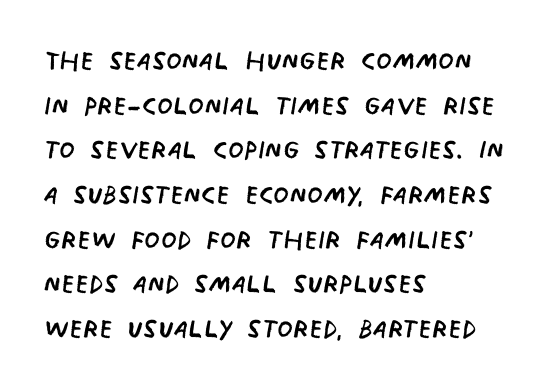
Q: Is the text bold? A: No.
Q: Is the typeface a serif or a sans-serif typeface? A: Sans-serif.
Q: Is the text underlined? A: No.
Q: How is the paragraph aligned? A: Left-aligned.
Q: Is the spacing between letters normal or unusually wide? A: Normal.
Q: Width (condensed, normal, or wide)? A: Condensed.
Q: Stroke contrast? A: Low.
Q: x-height? A: Large.
Q: Monospaced? A: No.
